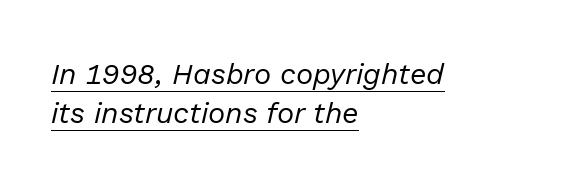
{"italic": "yes", "lean": "right", "slant_degrees": 13, "bold": "no", "weight": "regular", "width": "normal", "stroke_contrast": "low", "x_height": "medium", "monospaced": "no", "underline": "yes", "align": "left", "line_spacing": "normal", "line_spacing_ratio": 1.34, "letter_spacing": "normal", "letter_spacing_em": 0.0, "glyph_px": 29}
